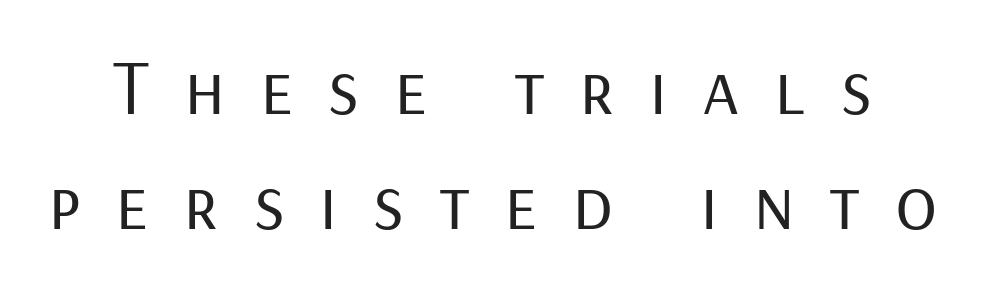
Q: Is the text bold? A: No.
Q: Is the text italic (slanted)? A: No, it is upright.
Q: Is the typeface a serif or a sans-serif typeface? A: Sans-serif.
Q: Is the text underlined? A: No.
Q: Is the spacing between letters normal or unusually wide? A: Unusually wide.
Q: Is the spacing between lines tight, normal or loose? A: Normal.
Q: Width (condensed, normal, or wide)? A: Normal.
Q: Stroke contrast? A: Low.
Q: x-height? A: Medium.
Q: Monospaced? A: No.
